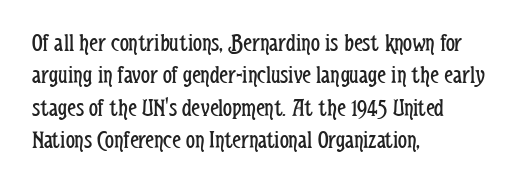
{"italic": "no", "bold": "no", "underline": "no", "align": "left", "line_spacing": "normal", "line_spacing_ratio": 1.3, "letter_spacing": "normal", "letter_spacing_em": 0.0, "glyph_px": 25}
